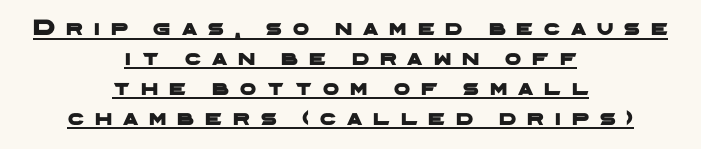
{"underline": "yes", "align": "center", "line_spacing": "normal", "line_spacing_ratio": 1.3, "letter_spacing": "wide", "letter_spacing_em": 0.48, "glyph_px": 23}
